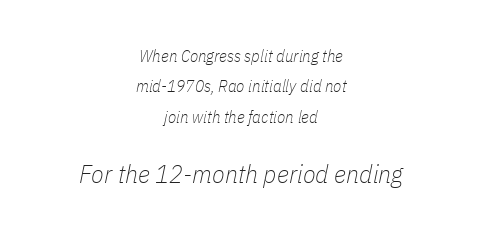
{"italic": "yes", "lean": "right", "slant_degrees": 11, "bold": "no", "underline": "no", "align": "center", "line_spacing_ratio": 1.78, "letter_spacing": "normal", "letter_spacing_em": 0.0, "larger_block": "second", "size_ratio": 1.53, "glyph_px": 26}
